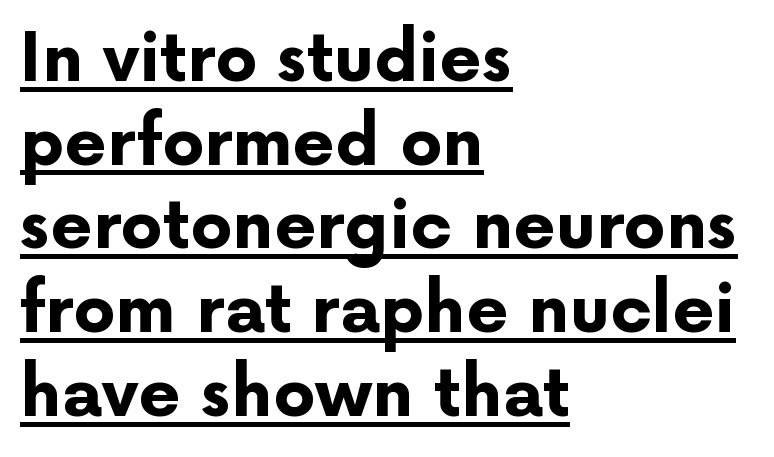
The image shows 67 px bold sans-serif type, upright; set left-aligned, normal line spacing (1.25x), normal letter spacing, underlined; low stroke contrast and a medium x-height.
